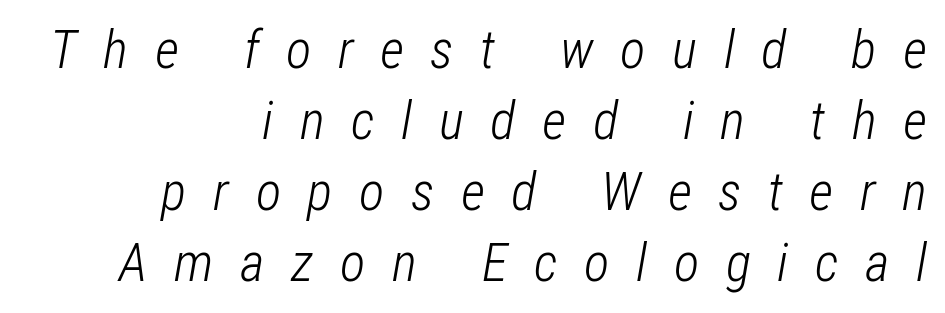
All the whitespace from short lines collects on the left. The rendering uses natural spacing where letterforms have individual widths. The passage shown leans; its letterforms are oblique. The face used here is rendered with a markedly widened letterfit. Students, observe: this is what conventionally led text looks like.
